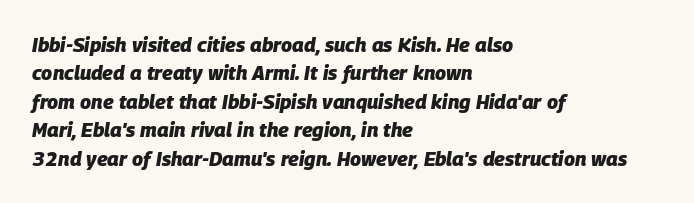
Teacher's note: observe the even left margin — that is flush-left alignment. Caption: standard tracking, unaltered. Rendered with sloped, italic letterforms. Quick note: underline off.
